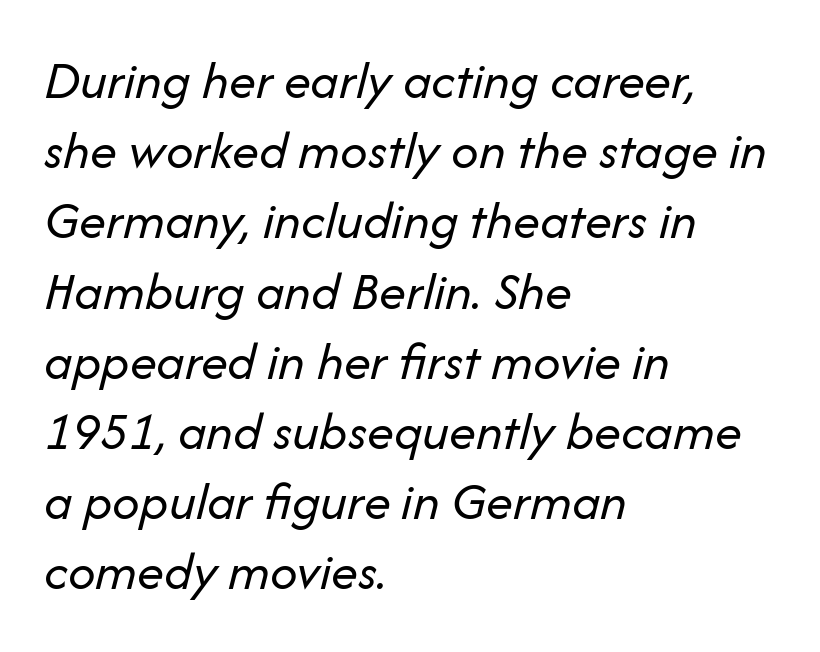
The image shows 54 px regular-weight type, italic (leaning right); set left-aligned, normal line spacing (1.3x), normal letter spacing, not underlined; low stroke contrast and a medium x-height.
